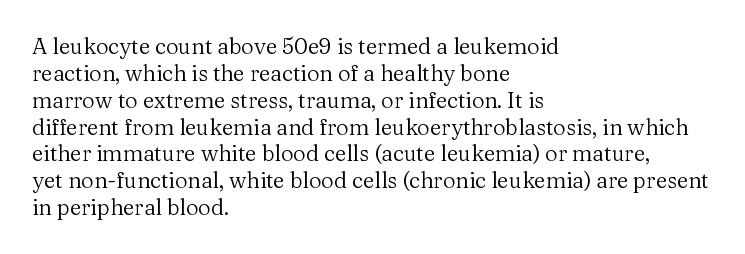
The image shows 22 px text type, upright; set left-aligned, line spacing 1.22x, normal letter spacing, not underlined.
